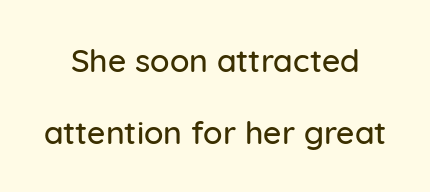
{"serif": "no", "italic": "no", "width": "normal", "stroke_contrast": "low", "x_height": "medium", "monospaced": "no", "underline": "no", "line_spacing": "loose", "line_spacing_ratio": 2.25, "letter_spacing": "normal", "letter_spacing_em": 0.0, "glyph_px": 32}
